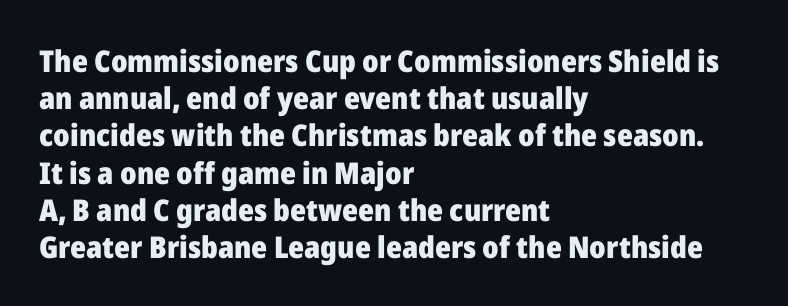
Reading down the block, your eye returns to a fixed left position each line. Think of a printed novel: that variable character pitch is what you see here. The face used here is a sans, in the tradition of grotesques and geometrics. No word sits above an underline. Heft: maximum for text — a bold.
